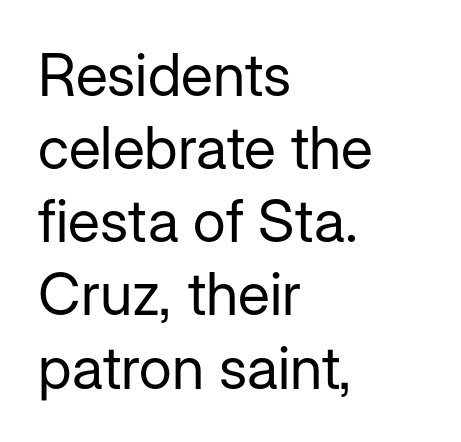
The image shows 59 px regular-weight sans-serif type, upright; set left-aligned, line spacing 1.24x, normal letter spacing, not underlined; low stroke contrast and a medium x-height.
